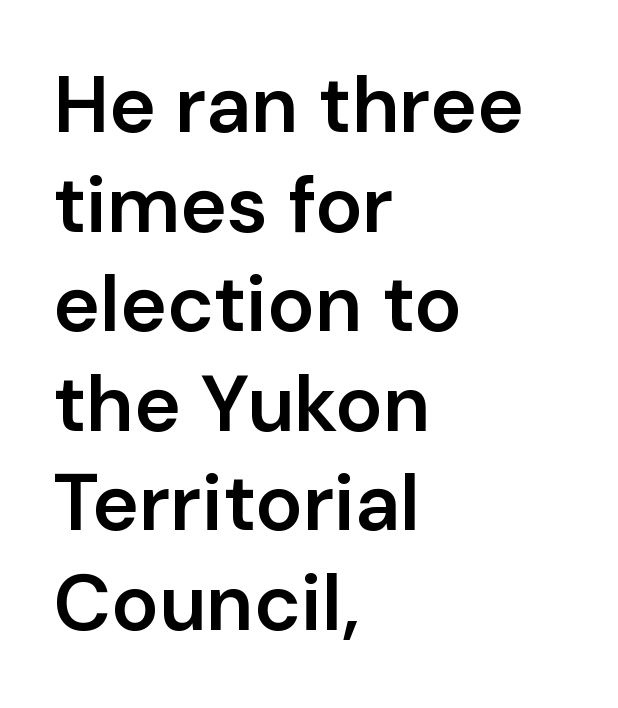
{"serif": "no", "italic": "no", "bold": "semi", "weight": "semibold", "width": "normal", "stroke_contrast": "low", "x_height": "medium", "monospaced": "no", "underline": "no", "align": "left", "line_spacing": "normal", "line_spacing_ratio": 1.26, "letter_spacing": "normal", "letter_spacing_em": 0.0, "glyph_px": 79}
